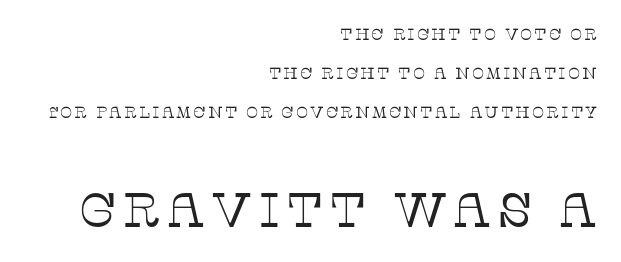
Q: Is the text bold? A: No.
Q: Is the text italic (slanted)? A: No, it is upright.
Q: Is the typeface a serif or a sans-serif typeface? A: Serif.
Q: Is the text underlined? A: No.
Q: How is the paragraph aligned? A: Right-aligned.
Q: Is the spacing between lines tight, normal or loose? A: Loose.
Q: Which block of text is set in a larger size, the first (top) or the second (bottom)? A: The second (bottom) one.
Q: Width (condensed, normal, or wide)? A: Normal.
Q: Stroke contrast? A: Low.
Q: x-height? A: Large.
Q: Monospaced? A: No.
